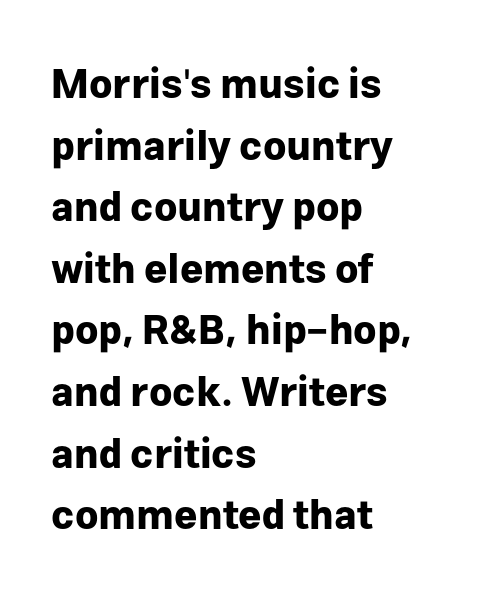
The passage shown has conventional tracking throughout. As a designer I'd log this as weight 700, bold. Type without underlining. Notice how the passage keeps a crisp vertical edge on the left only.
